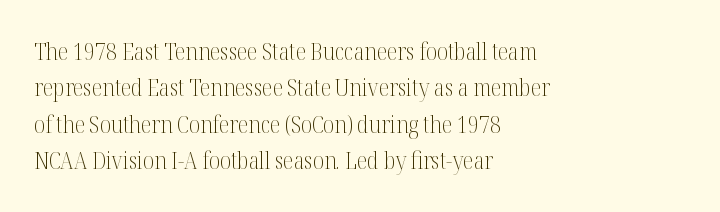
{"italic": "no", "bold": "no", "underline": "no", "align": "left", "line_spacing": "normal", "line_spacing_ratio": 1.52, "letter_spacing": "normal", "letter_spacing_em": 0.0, "glyph_px": 24}
